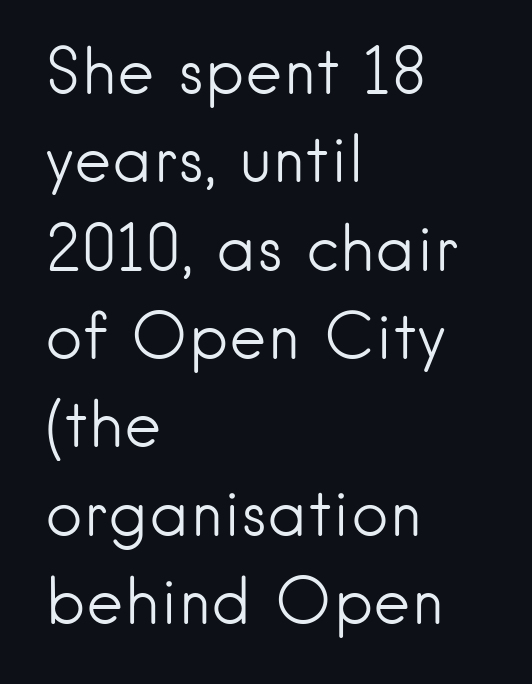
Horizontally, the lines are justified to the leading edge only. Standard letterfit; no display-style spreading of the glyphs. Heaviness? Minimal to ordinary, like unemphasized prose. Type style note: lacks serifs. Designer's note — italics off, roman on. The letters advance in unequal steps, a hallmark of proportional type.
